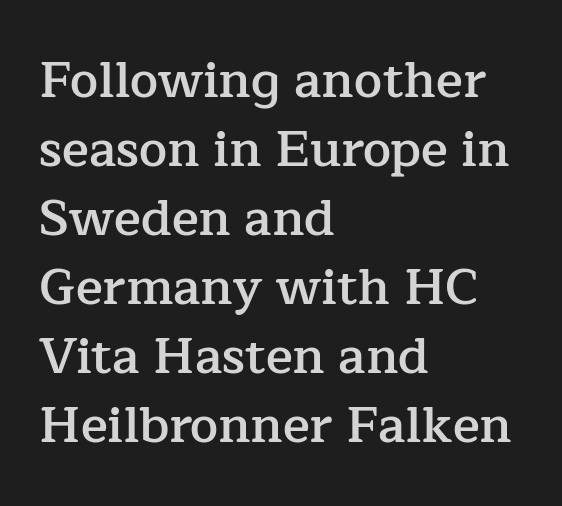
{"serif": "yes", "italic": "no", "bold": "semi", "weight": "semibold", "width": "normal", "stroke_contrast": "low", "x_height": "medium", "monospaced": "no", "underline": "no", "align": "left", "line_spacing": "normal", "line_spacing_ratio": 1.38, "letter_spacing": "normal", "letter_spacing_em": 0.0, "glyph_px": 50}
